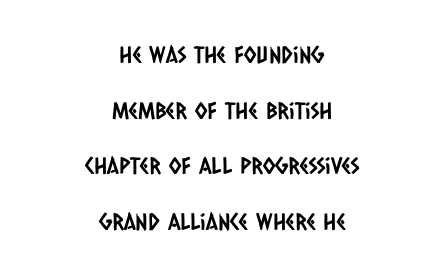
{"underline": "no", "align": "center", "line_spacing": "loose", "line_spacing_ratio": 2.42, "letter_spacing": "normal", "letter_spacing_em": 0.0, "glyph_px": 23}
